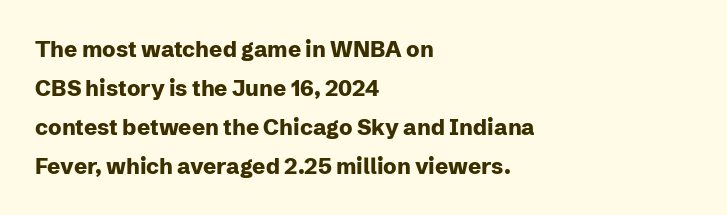
{"italic": "no", "bold": "yes", "underline": "no", "align": "left", "line_spacing_ratio": 1.77, "letter_spacing": "normal", "letter_spacing_em": 0.0, "glyph_px": 22}
